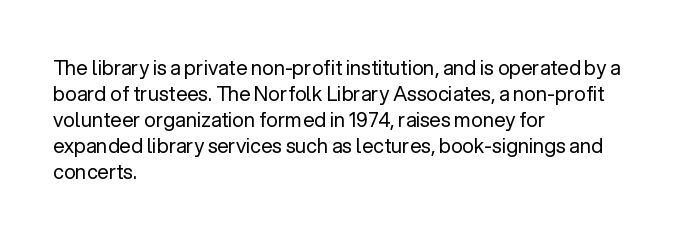
{"italic": "no", "bold": "no", "underline": "no", "align": "left", "line_spacing": "normal", "line_spacing_ratio": 1.3, "letter_spacing": "normal", "letter_spacing_em": 0.0, "glyph_px": 20}
